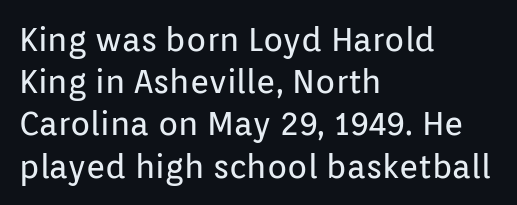
The image shows 33 px regular-weight sans-serif type, upright; set left-aligned, normal line spacing (1.28x), normal letter spacing, not underlined; low stroke contrast and a medium x-height.
